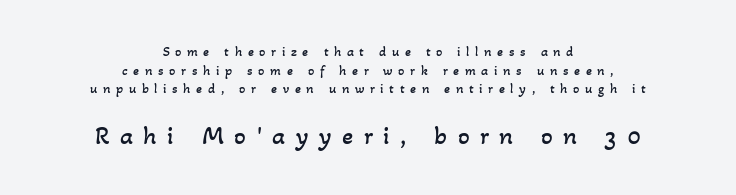
Tracking here is generous; glyphs stand well apart from one another. Compared with typical paragraphs, the rows here are spaced about the same. The following chunk of copy outweighs the initial chunk in type size. Underline: absent. The text block is weighted toward neither margin, spreading evenly from the middle.
